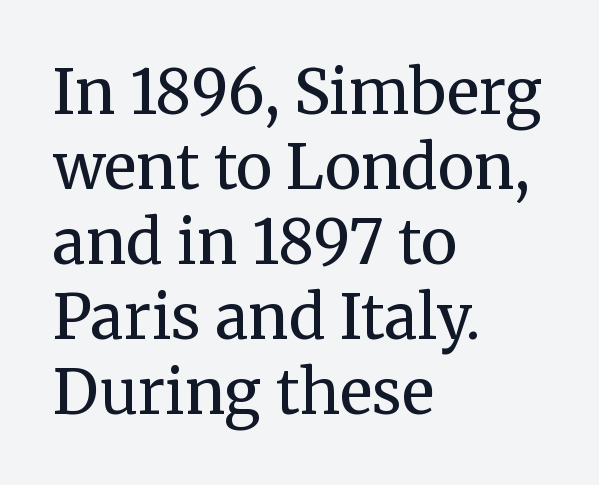
Q: Is the text bold? A: No.
Q: Is the text italic (slanted)? A: No, it is upright.
Q: Is the typeface a serif or a sans-serif typeface? A: Serif.
Q: Is the text underlined? A: No.
Q: How is the paragraph aligned? A: Left-aligned.
Q: Is the spacing between letters normal or unusually wide? A: Normal.
Q: Width (condensed, normal, or wide)? A: Normal.
Q: Stroke contrast? A: Medium.
Q: x-height? A: Medium.
Q: Monospaced? A: No.
